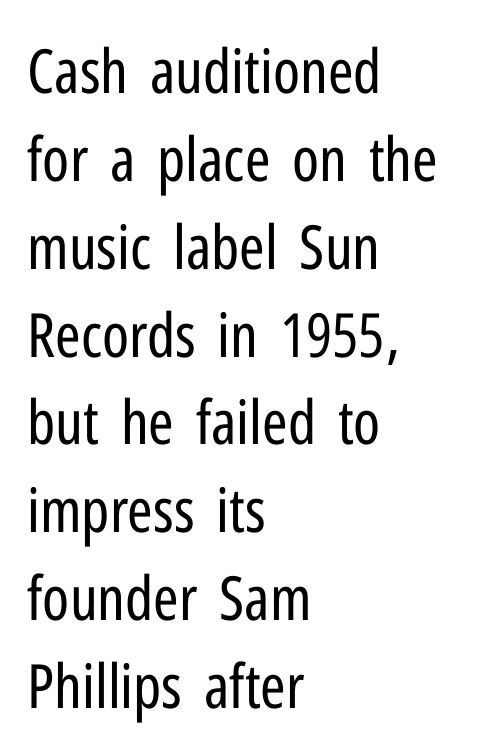
{"serif": "no", "italic": "no", "bold": "no", "weight": "regular", "width": "condensed", "stroke_contrast": "low", "x_height": "medium", "monospaced": "no", "underline": "no", "align": "left", "line_spacing": "normal", "line_spacing_ratio": 1.44, "letter_spacing": "normal", "letter_spacing_em": 0.0, "glyph_px": 61}
